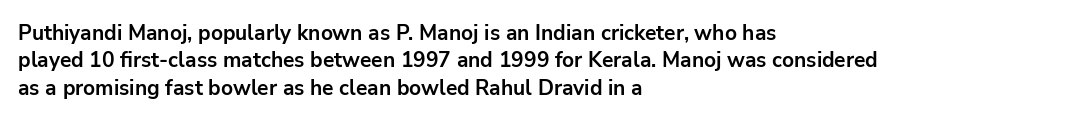
Q: Is the text bold? A: Yes.
Q: Is the text italic (slanted)? A: No, it is upright.
Q: Is the text underlined? A: No.
Q: How is the paragraph aligned? A: Left-aligned.
Q: Is the spacing between letters normal or unusually wide? A: Normal.
Q: Is the spacing between lines tight, normal or loose? A: Normal.
